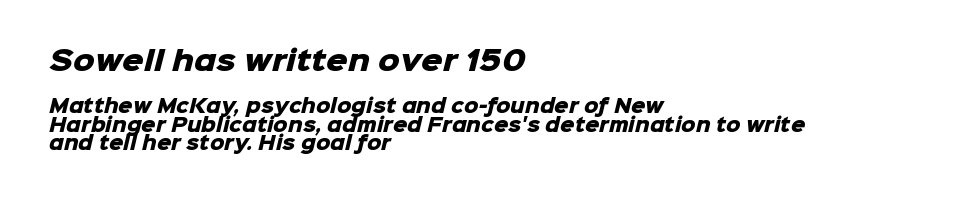
The letters are bold, with thick, heavy strokes. Students, observe: this is what under-led, compact text looks like. The more generous point size was reserved for the upper chunk. Plain, unruled lines of type. Left-aligned paragraph, ragged on the right. Inter-character spacing is left at the font's built-in metrics.
